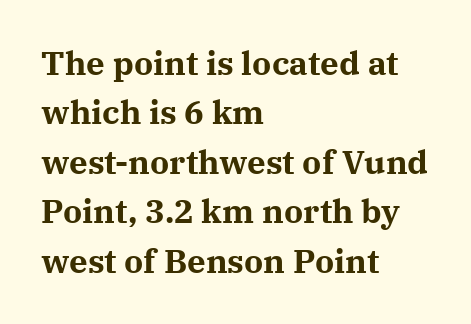
The image shows 33 px bold serif type, upright; set left-aligned, normal line spacing (1.5x), normal letter spacing, not underlined; medium stroke contrast and a medium x-height.
